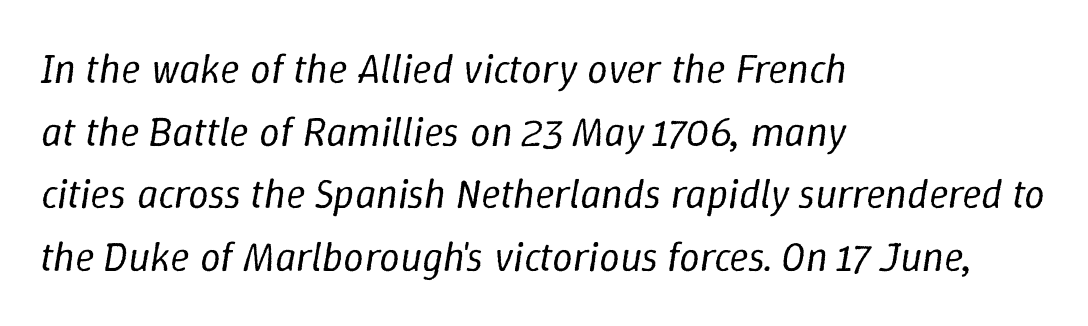
Q: Is the text bold? A: No.
Q: Is the text italic (slanted)? A: Yes, it leans right by about 9 degrees.
Q: Is the text underlined? A: No.
Q: How is the paragraph aligned? A: Left-aligned.
Q: Is the spacing between letters normal or unusually wide? A: Normal.
Q: Is the spacing between lines tight, normal or loose? A: Normal.
Q: Width (condensed, normal, or wide)? A: Normal.
Q: Stroke contrast? A: Low.
Q: x-height? A: Medium.
Q: Monospaced? A: No.
